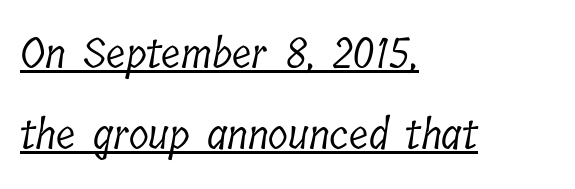
The vertical gap from one line to the next is large. These lines stack with their left ends in a neat column. The letters look calm and open, with moderate or lighter stems. A typographer would call this underscored text.
